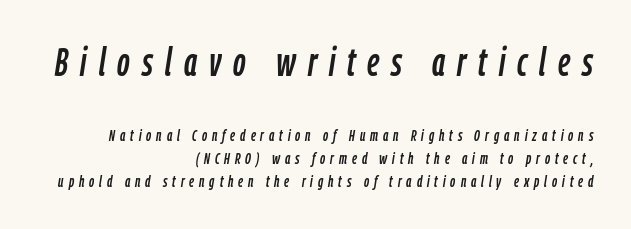
Q: Is the text italic (slanted)? A: Yes, it leans right by about 9 degrees.
Q: Is the text underlined? A: No.
Q: How is the paragraph aligned? A: Right-aligned.
Q: Is the spacing between letters normal or unusually wide? A: Unusually wide.
Q: Is the spacing between lines tight, normal or loose? A: Normal.
Q: Which block of text is set in a larger size, the first (top) or the second (bottom)? A: The first (top) one.
Q: Width (condensed, normal, or wide)? A: Condensed.
Q: Stroke contrast? A: Low.
Q: x-height? A: Medium.
Q: Monospaced? A: No.
